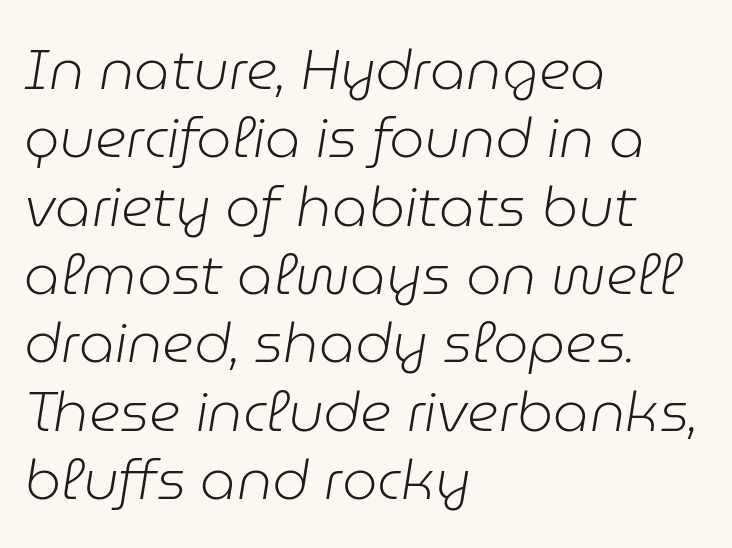
The image shows 56 px light type, italic (leaning right); set left-aligned, line spacing 1.22x, normal letter spacing, not underlined; low stroke contrast and a medium x-height.
